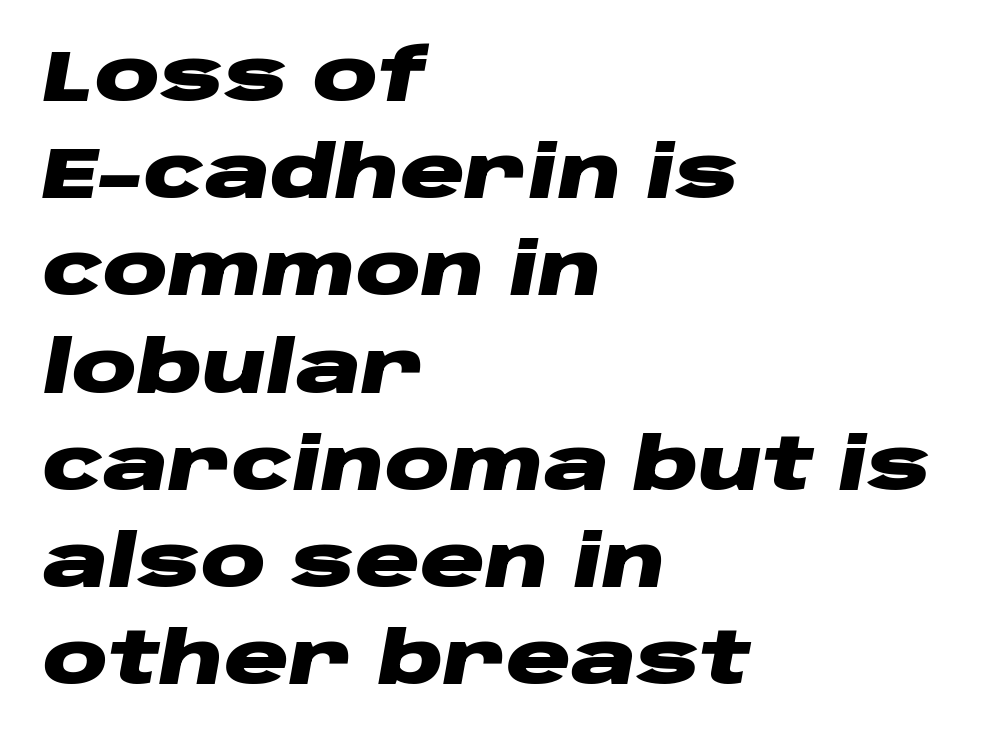
{"italic": "yes", "lean": "right", "slant_degrees": 10, "bold": "yes", "weight": "heavy", "width": "wide", "stroke_contrast": "low", "x_height": "large", "monospaced": "no", "underline": "no", "align": "left", "line_spacing": "normal", "line_spacing_ratio": 1.35, "letter_spacing": "normal", "letter_spacing_em": 0.0, "glyph_px": 72}
